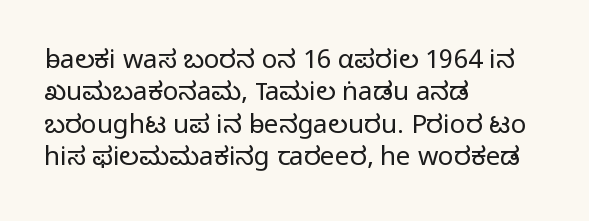
The image shows 26 px text type, upright; set left-aligned, normal line spacing (1.25x), normal letter spacing, not underlined.
